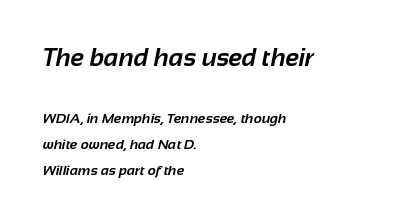
Honestly, there is no underline to notice here at all. Bold? Absolutely — the strokes are thick and heavy. Compare the two chunks: the upper has the greater cap height. This rendering leaves character spacing at its baseline value. The text block is weighted toward the left margin, trailing off unevenly rightward.
